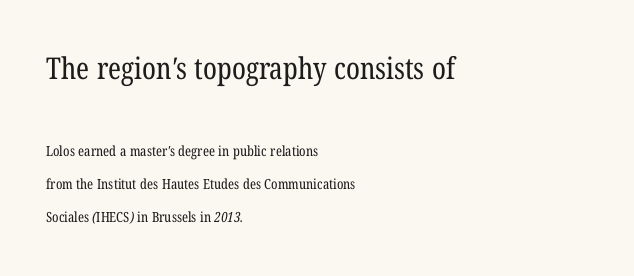
Is the lower block the larger one? No — the upper block carries the bigger type. Spacing verdict: proportional, widths tailored to each character. Line beginnings align vertically; line endings do not. Any mark beneath the type? The region is blank. Letterform terminals end in serifs throughout the passage. Glyph-to-glyph distance matches everyday printed text.
